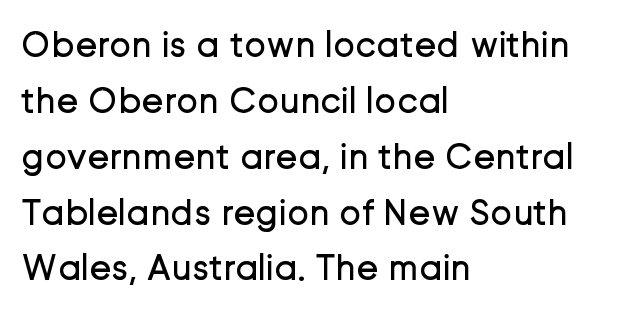
Descenders are the only things crossing below the line. Think of a printed novel: that variable character pitch is what you see here. Evenly set lines give the paragraph a standard silhouette. Caption: face not bold, strokes unweighted. The rag falls on the right side of this text block. The letters stand upright; this is a roman face.
